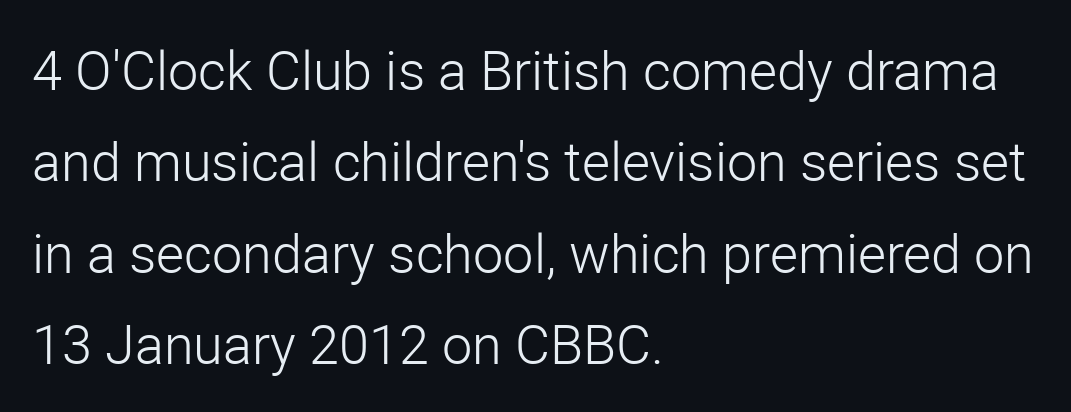
A classic flush-left, rag-right setting is used for this passage. Ink coverage per letter is moderate at most. Looks like regular typesetting: each glyph gets only the width it needs. Quick note: underline off.
